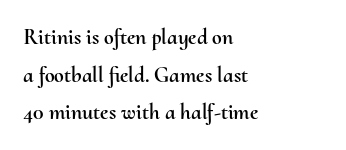
Plain, unruled lines of type. Caption: standard tracking, unaltered. These lines are set flush left with a ragged right edge. Nope, not italic — everything's standing straight.
